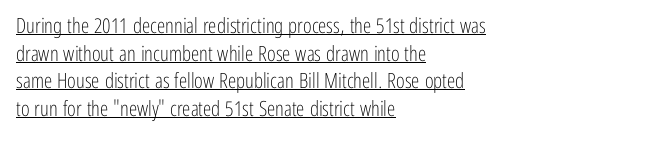
{"italic": "no", "bold": "no", "underline": "yes", "align": "left", "line_spacing": "normal", "line_spacing_ratio": 1.31, "letter_spacing": "normal", "letter_spacing_em": 0.0, "glyph_px": 21}
